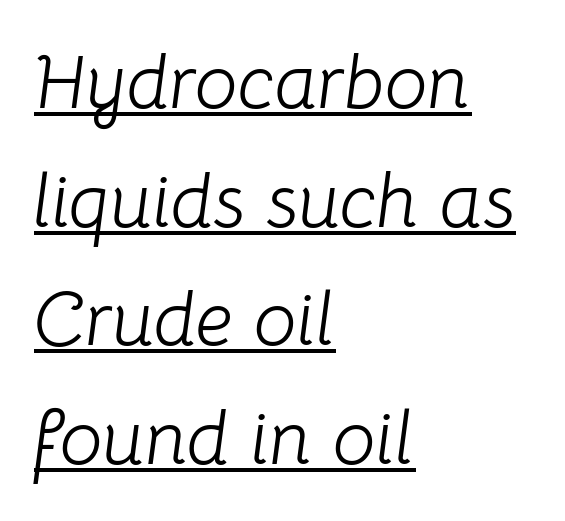
{"italic": "yes", "lean": "right", "slant_degrees": 8, "bold": "no", "weight": "light", "width": "normal", "stroke_contrast": "low", "x_height": "medium", "monospaced": "no", "underline": "yes", "align": "left", "line_spacing": "normal", "line_spacing_ratio": 1.56, "letter_spacing": "normal", "letter_spacing_em": 0.0, "glyph_px": 76}
